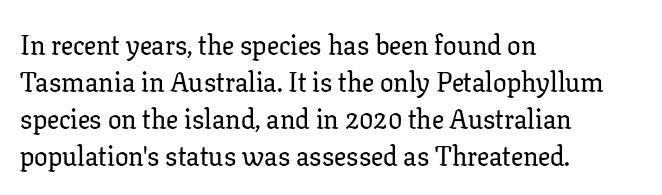
Q: Is the text italic (slanted)? A: No, it is upright.
Q: Is the text underlined? A: No.
Q: How is the paragraph aligned? A: Left-aligned.
Q: Is the spacing between letters normal or unusually wide? A: Normal.
Q: Is the spacing between lines tight, normal or loose? A: Normal.
